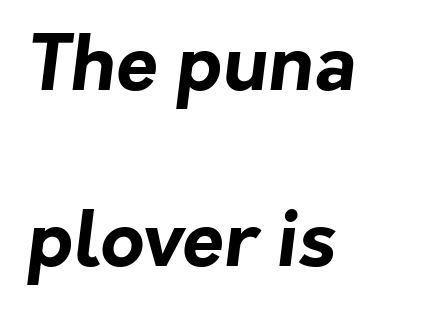
{"serif": "no", "bold": "yes", "weight": "bold", "width": "normal", "stroke_contrast": "low", "x_height": "medium", "monospaced": "no", "underline": "no", "align": "left", "line_spacing": "loose", "line_spacing_ratio": 2.31, "letter_spacing": "normal", "letter_spacing_em": 0.0, "glyph_px": 76}
